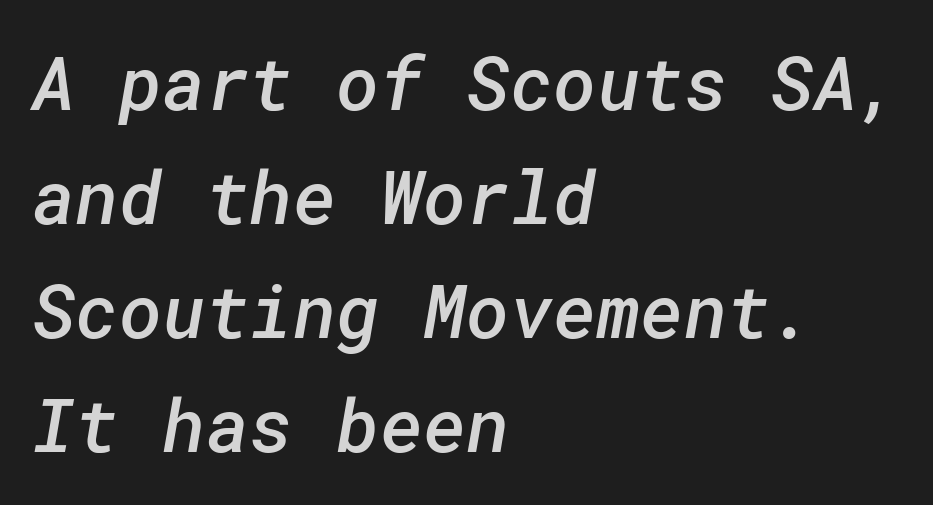
{"serif": "no", "bold": "semi", "weight": "semibold", "width": "normal", "stroke_contrast": "low", "x_height": "medium", "underline": "no", "align": "left", "line_spacing": "normal", "line_spacing_ratio": 1.54, "letter_spacing": "normal", "letter_spacing_em": 0.0, "glyph_px": 74}
